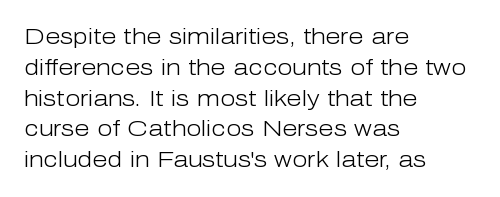
Q: Is the text bold? A: No.
Q: Is the text italic (slanted)? A: No, it is upright.
Q: Is the text underlined? A: No.
Q: How is the paragraph aligned? A: Left-aligned.
Q: Is the spacing between letters normal or unusually wide? A: Normal.
Q: Is the spacing between lines tight, normal or loose? A: Normal.
